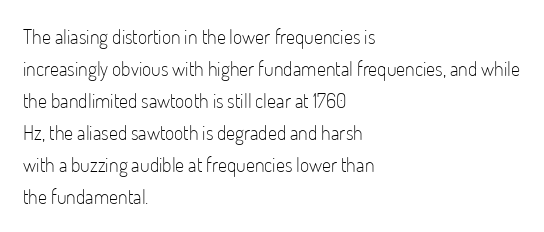
{"italic": "no", "bold": "no", "underline": "no", "align": "left", "line_spacing": "normal", "line_spacing_ratio": 1.6, "letter_spacing": "normal", "letter_spacing_em": 0.0, "glyph_px": 20}
